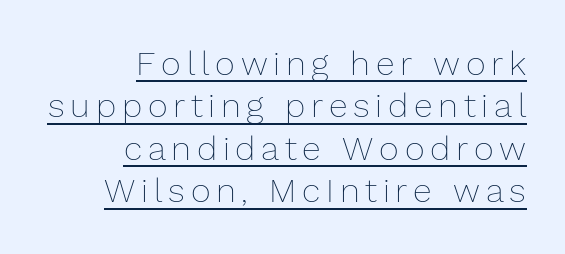
{"italic": "no", "bold": "no", "weight": "thin", "width": "normal", "stroke_contrast": "low", "x_height": "medium", "monospaced": "no", "underline": "yes", "align": "right", "line_spacing": "normal", "line_spacing_ratio": 1.25, "glyph_px": 34}
